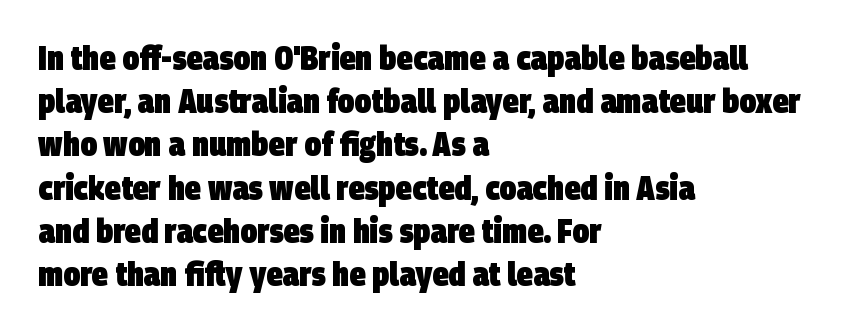
The rendering shows plain stroke endings on the letterforms — a sans-serif design. Where is the straight margin? On the left. Type without underlining. Is the letter spacing exaggerated? No — it looks like the ordinary default. Heavy-handed strokes throughout: this text is bold. Normally led — the rows are evenly, conventionally spaced.
